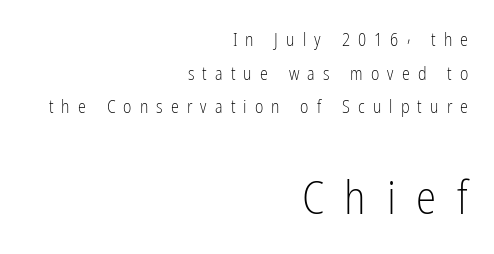
{"serif": "no", "italic": "no", "bold": "no", "weight": "light", "width": "condensed", "stroke_contrast": "low", "x_height": "medium", "monospaced": "no", "underline": "no", "align": "right", "line_spacing_ratio": 1.87, "letter_spacing": "wide", "letter_spacing_em": 0.45, "larger_block": "second", "size_ratio": 2.56, "glyph_px": 46}
